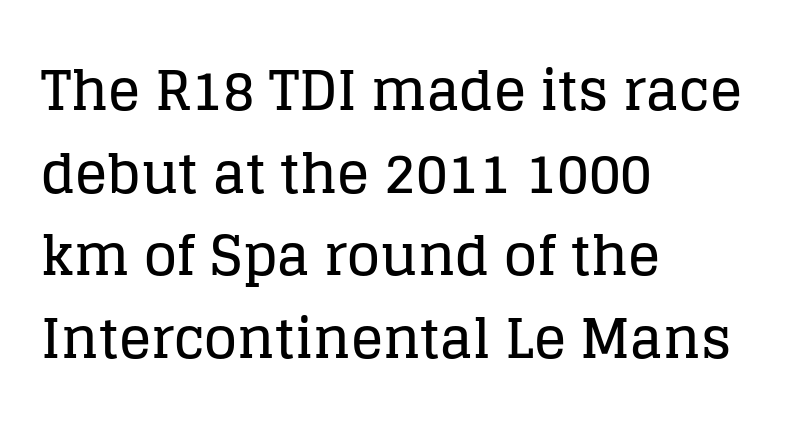
{"serif": "yes", "italic": "no", "width": "normal", "stroke_contrast": "low", "x_height": "large", "monospaced": "no", "underline": "no", "align": "left", "line_spacing": "normal", "line_spacing_ratio": 1.53, "letter_spacing": "normal", "letter_spacing_em": 0.0, "glyph_px": 54}
